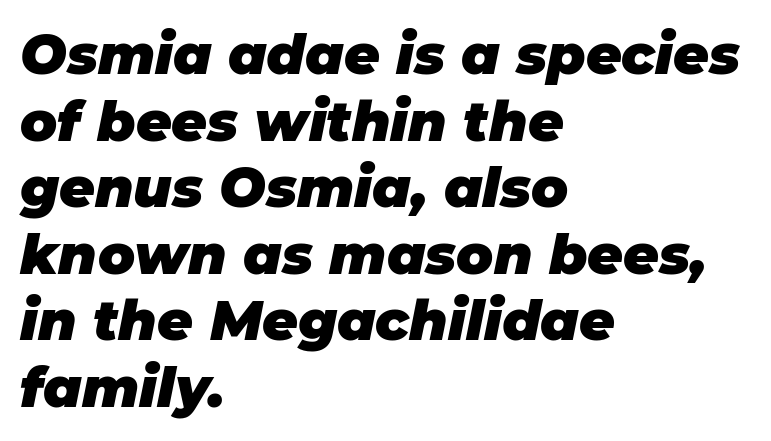
Q: Is the text bold? A: Yes.
Q: Is the text italic (slanted)? A: Yes, it leans right by about 11 degrees.
Q: Is the text underlined? A: No.
Q: How is the paragraph aligned? A: Left-aligned.
Q: Is the spacing between letters normal or unusually wide? A: Normal.
Q: Width (condensed, normal, or wide)? A: Normal.
Q: Stroke contrast? A: Low.
Q: x-height? A: Large.
Q: Monospaced? A: No.
